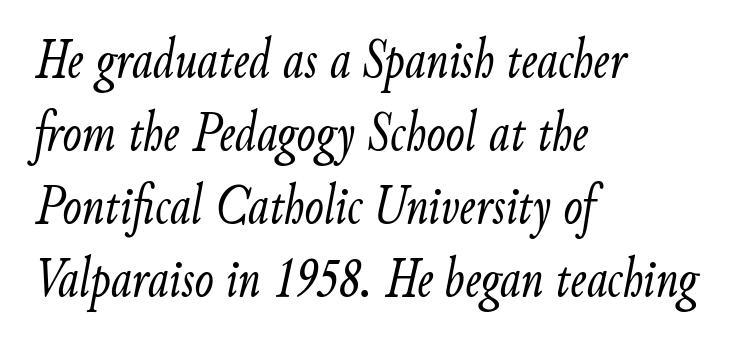
Q: Is the text bold? A: No.
Q: Is the text italic (slanted)? A: Yes, it leans right by about 9 degrees.
Q: Is the text underlined? A: No.
Q: How is the paragraph aligned? A: Left-aligned.
Q: Is the spacing between letters normal or unusually wide? A: Normal.
Q: Is the spacing between lines tight, normal or loose? A: Normal.
Q: Width (condensed, normal, or wide)? A: Condensed.
Q: Stroke contrast? A: Low.
Q: x-height? A: Small.
Q: Monospaced? A: No.
